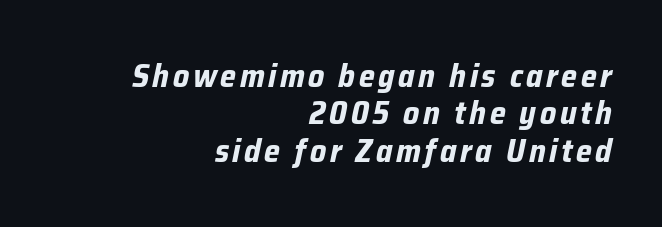
Q: Is the text bold? A: Yes.
Q: Is the text italic (slanted)? A: Yes, it leans right by about 12 degrees.
Q: Is the text underlined? A: No.
Q: How is the paragraph aligned? A: Right-aligned.
Q: Width (condensed, normal, or wide)? A: Normal.
Q: Stroke contrast? A: Low.
Q: x-height? A: Medium.
Q: Monospaced? A: No.
